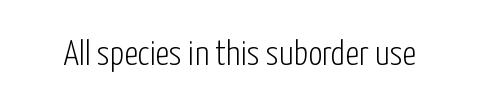
{"serif": "no", "italic": "no", "bold": "no", "weight": "light", "width": "condensed", "stroke_contrast": "low", "x_height": "medium", "monospaced": "no", "underline": "no", "letter_spacing": "normal", "letter_spacing_em": 0.0, "glyph_px": 35}
